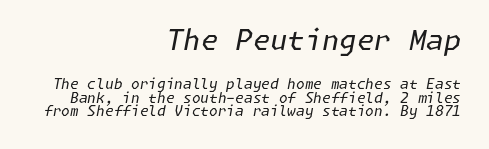
{"italic": "yes", "lean": "right", "slant_degrees": 11, "bold": "no", "weight": "regular", "width": "normal", "stroke_contrast": "low", "x_height": "medium", "underline": "no", "align": "right", "line_spacing": "tight", "line_spacing_ratio": 0.98, "letter_spacing": "normal", "letter_spacing_em": 0.0, "larger_block": "first", "size_ratio": 2.0, "glyph_px": 28}
